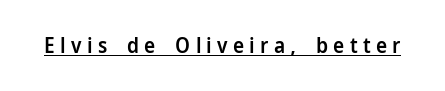
{"italic": "no", "bold": "semi", "underline": "yes", "letter_spacing": "wide", "letter_spacing_em": 0.25, "glyph_px": 21}
